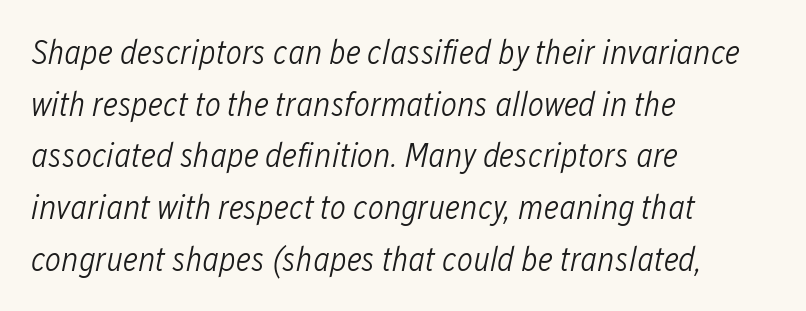
The image shows 34 px light, condensed type, italic (leaning right); set left-aligned, normal line spacing (1.52x), normal letter spacing, not underlined; low stroke contrast and a medium x-height.
